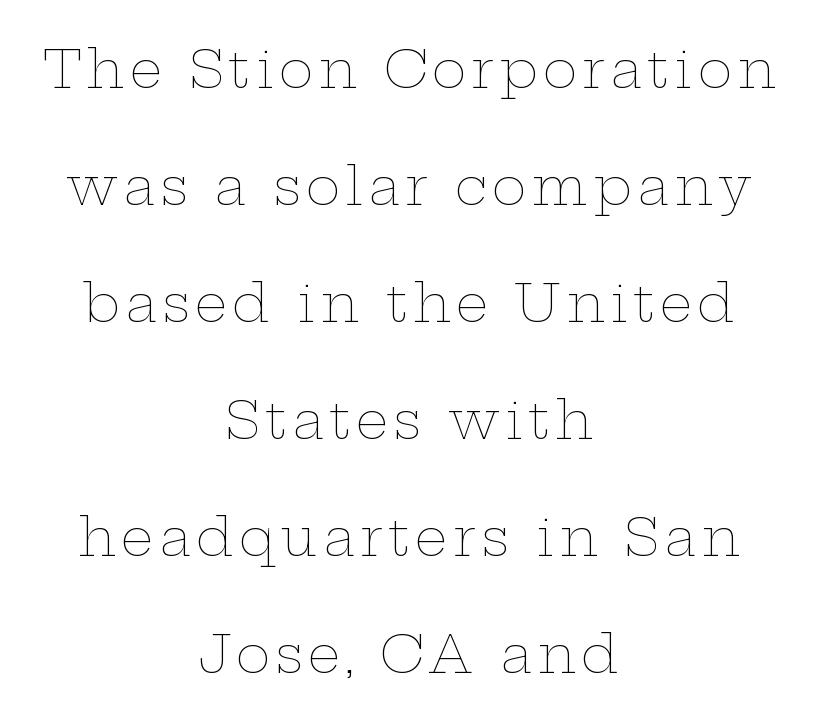
The string is rendered with underlining switched off. The face looks like a standard text weight, possibly lighter. Is this a fixed-width face? No — the glyphs have proportional, varying widths. The lettering holds an erect, upright posture throughout.
